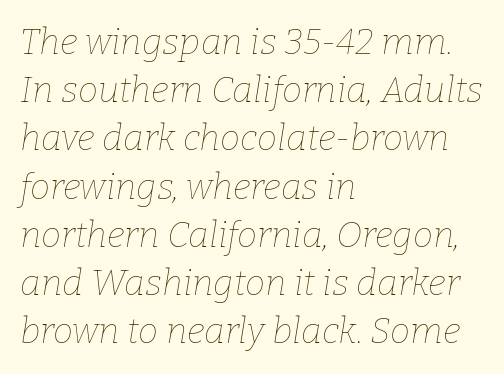
Q: Is the text bold? A: No.
Q: Is the text italic (slanted)? A: Yes, it leans right by about 9 degrees.
Q: Is the text underlined? A: No.
Q: How is the paragraph aligned? A: Left-aligned.
Q: Is the spacing between letters normal or unusually wide? A: Normal.
Q: Is the spacing between lines tight, normal or loose? A: Normal.
Q: Width (condensed, normal, or wide)? A: Normal.
Q: Stroke contrast? A: Low.
Q: x-height? A: Medium.
Q: Monospaced? A: No.
